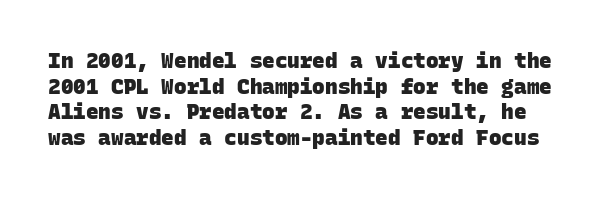
{"bold": "yes", "underline": "no", "line_spacing_ratio": 1.22, "letter_spacing": "normal", "letter_spacing_em": 0.0, "glyph_px": 21}
